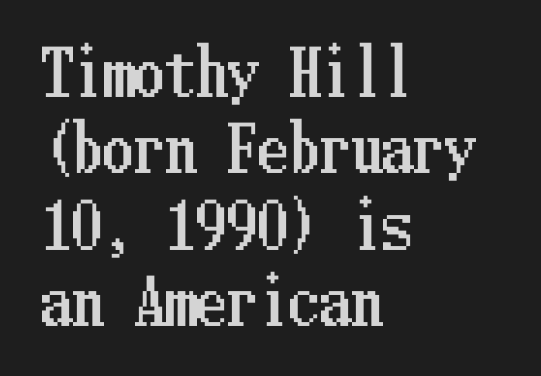
A bare baseline throughout the passage. The letterforms sit shoulder to shoulder at normal distance. Do the letters lean? They stand straight. The rag falls on the right side of this text block.
